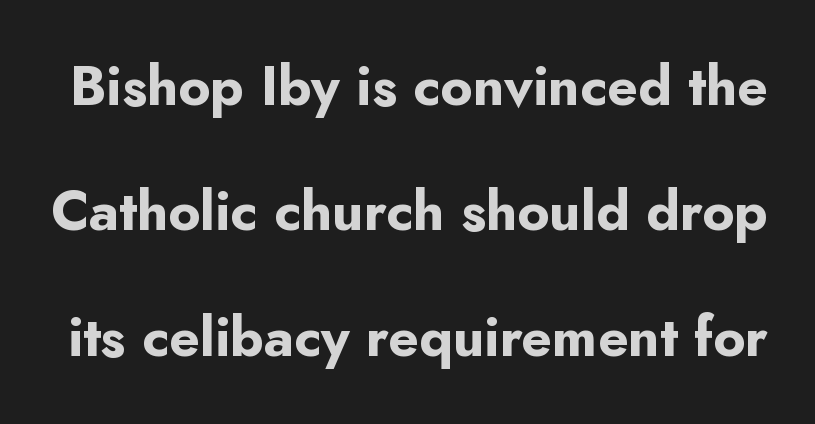
Q: Is the text bold? A: Yes.
Q: Is the text italic (slanted)? A: No, it is upright.
Q: Is the typeface a serif or a sans-serif typeface? A: Sans-serif.
Q: Is the text underlined? A: No.
Q: Is the spacing between letters normal or unusually wide? A: Normal.
Q: Is the spacing between lines tight, normal or loose? A: Loose.
Q: Width (condensed, normal, or wide)? A: Normal.
Q: Stroke contrast? A: Low.
Q: x-height? A: Small.
Q: Monospaced? A: No.
